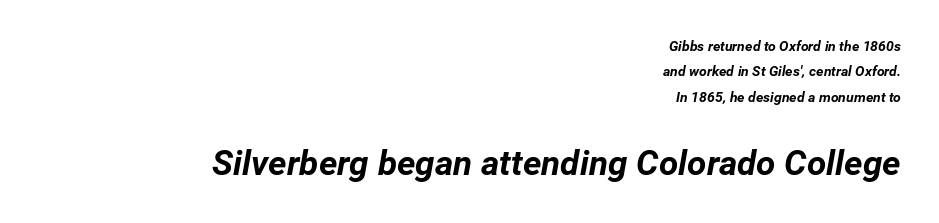
{"italic": "yes", "lean": "right", "slant_degrees": 12, "bold": "yes", "weight": "bold", "width": "normal", "stroke_contrast": "low", "x_height": "medium", "monospaced": "no", "underline": "no", "align": "right", "line_spacing_ratio": 1.81, "letter_spacing": "normal", "letter_spacing_em": 0.0, "larger_block": "second", "size_ratio": 2.5, "glyph_px": 35}
